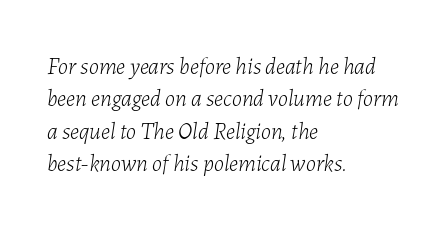
The glyphs look as if they've been sheared to an angle. Line beginnings align vertically; line endings do not. Whoever set this chose a conventional vertical rhythm. Only glyphs here, with clear space below each row.
